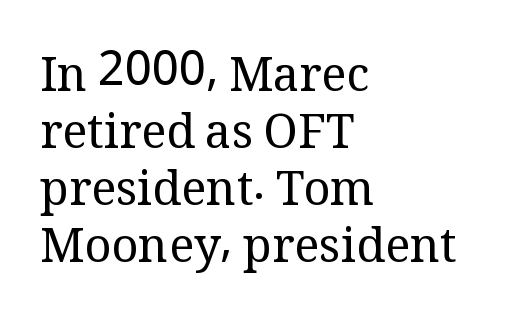
I'd call this a serif setting — the letters wear small feet. A light-to-regular cut is what we see here. The type is set solid horizontally, with unmodified tracking. Glance below the letters and you will spot only blank space. A typesetter would call this proportional, since set widths differ per character.
